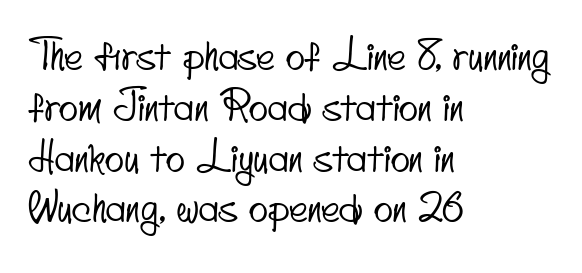
{"serif": "no", "width": "condensed", "stroke_contrast": "low", "x_height": "small", "monospaced": "no", "underline": "no", "align": "left", "line_spacing": "normal", "line_spacing_ratio": 1.27, "letter_spacing": "normal", "letter_spacing_em": 0.0, "glyph_px": 40}
